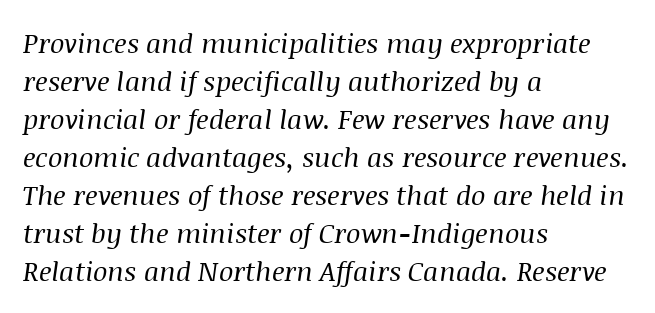
The image shows 27 px text type, italic (leaning right); set left-aligned, normal line spacing (1.41x), normal letter spacing, not underlined.
